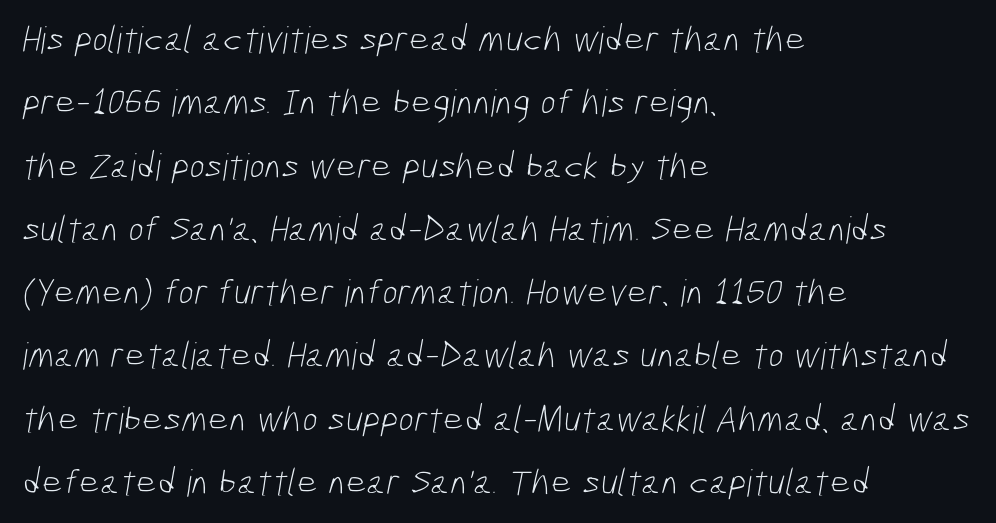
Q: Is the text bold? A: No.
Q: Is the typeface a serif or a sans-serif typeface? A: Sans-serif.
Q: Is the text underlined? A: No.
Q: How is the paragraph aligned? A: Left-aligned.
Q: Is the spacing between letters normal or unusually wide? A: Normal.
Q: Width (condensed, normal, or wide)? A: Condensed.
Q: Stroke contrast? A: Low.
Q: x-height? A: Medium.
Q: Monospaced? A: No.
